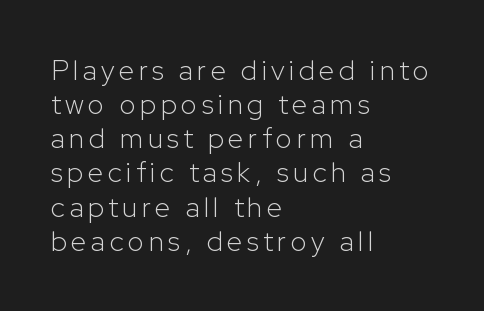
Looks like regular typesetting: each glyph gets only the width it needs. Just letters on the line, the space beneath them empty. The face used here is a sans, in the tradition of grotesques and geometrics. These lines are set flush left with a ragged right edge.
